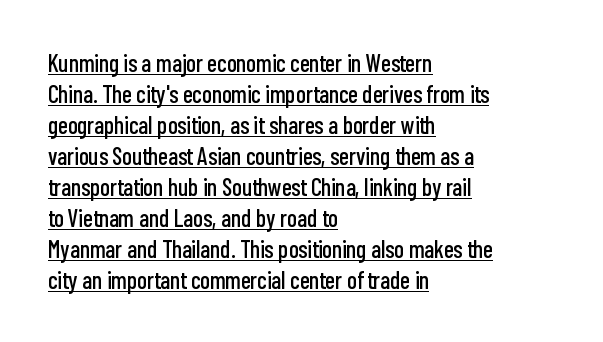
The image shows 24 px text type, upright; set left-aligned, normal line spacing (1.29x), normal letter spacing, underlined.
